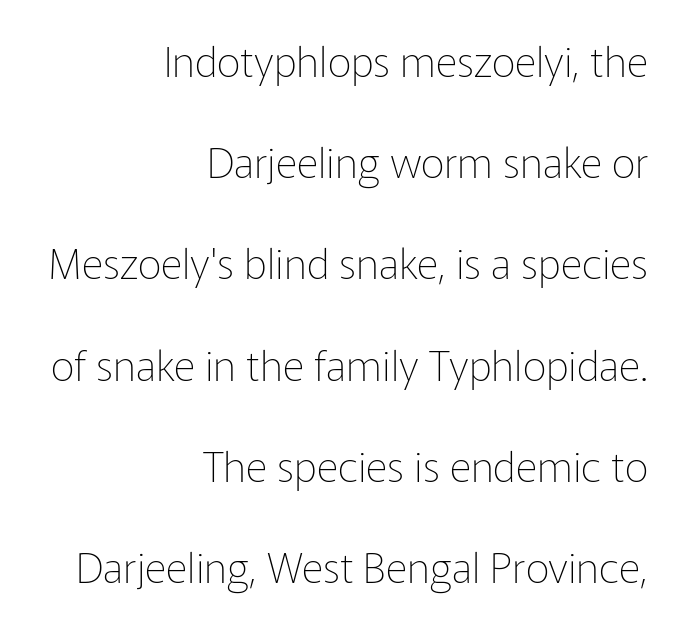
{"serif": "no", "italic": "no", "bold": "no", "weight": "thin", "width": "normal", "stroke_contrast": "low", "x_height": "medium", "monospaced": "no", "underline": "no", "align": "right", "line_spacing": "loose", "line_spacing_ratio": 2.41, "letter_spacing": "normal", "letter_spacing_em": 0.0, "glyph_px": 42}
